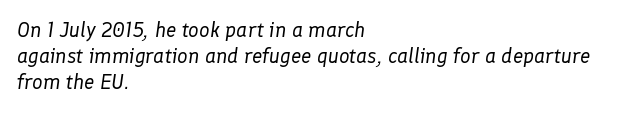
The image shows 21 px text type, italic (leaning right); set left-aligned, normal line spacing (1.25x), normal letter spacing, not underlined.
